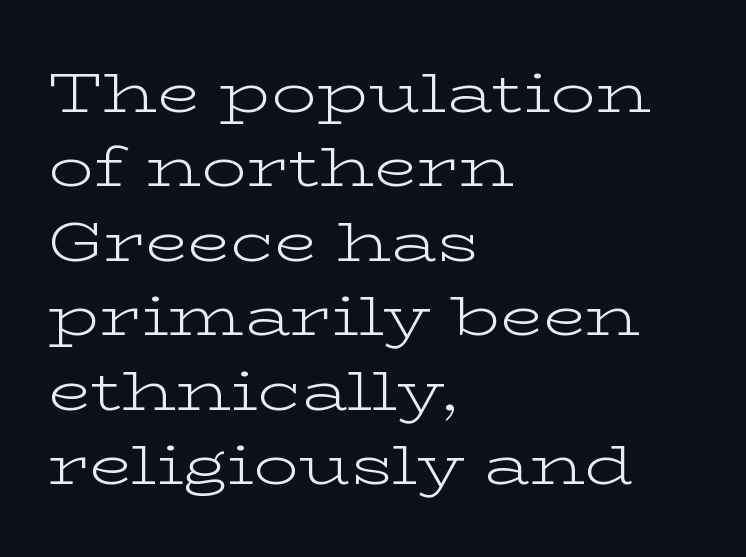
Q: Is the text bold? A: No.
Q: Is the text italic (slanted)? A: No, it is upright.
Q: Is the typeface a serif or a sans-serif typeface? A: Serif.
Q: Is the text underlined? A: No.
Q: How is the paragraph aligned? A: Left-aligned.
Q: Is the spacing between letters normal or unusually wide? A: Normal.
Q: Is the spacing between lines tight, normal or loose? A: Normal.
Q: Width (condensed, normal, or wide)? A: Wide.
Q: Stroke contrast? A: Low.
Q: x-height? A: Medium.
Q: Monospaced? A: No.
